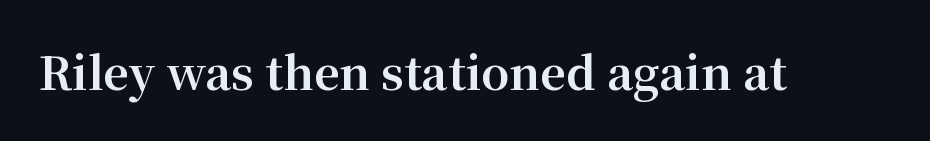
The image shows 45 px bold serif type, upright; set normal letter spacing, not underlined; medium stroke contrast and a medium x-height.
